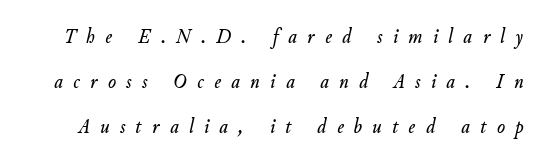
The glyphs look as if they've been sheared to an angle. Look at the tracking — it's clearly loosened, letters drifting apart. Words float on clear page, feet unadorned. Notice the wide empty band between every row — that's loose leading.
